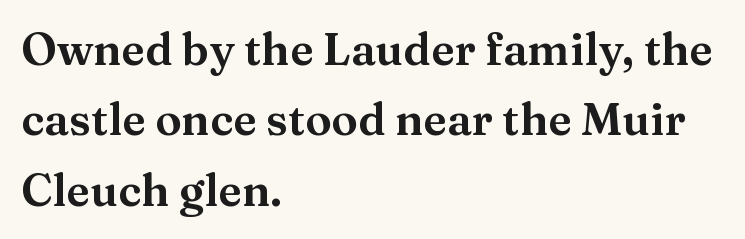
Q: Is the text italic (slanted)? A: No, it is upright.
Q: Is the typeface a serif or a sans-serif typeface? A: Serif.
Q: Is the text underlined? A: No.
Q: How is the paragraph aligned? A: Left-aligned.
Q: Is the spacing between letters normal or unusually wide? A: Normal.
Q: Is the spacing between lines tight, normal or loose? A: Normal.
Q: Width (condensed, normal, or wide)? A: Wide.
Q: Stroke contrast? A: Medium.
Q: x-height? A: Medium.
Q: Monospaced? A: No.
